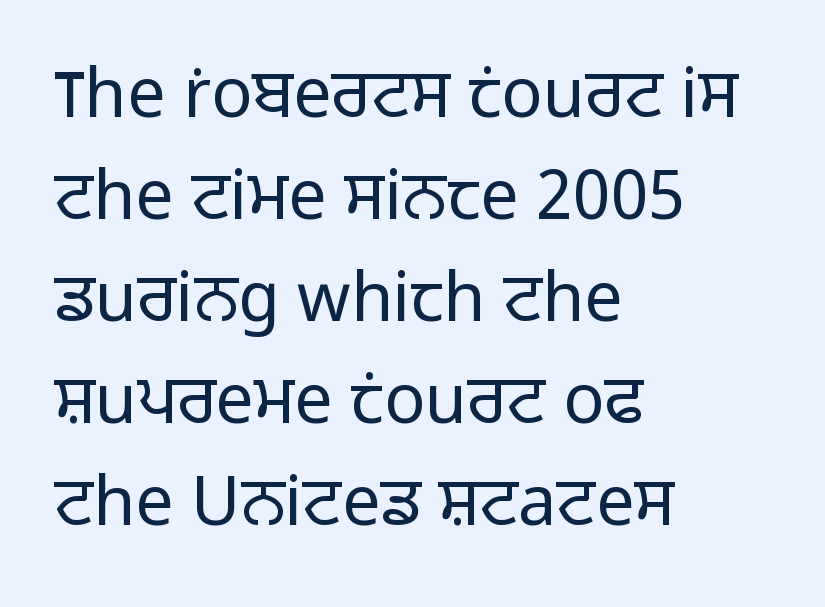
Q: Is the text bold? A: No.
Q: Is the text italic (slanted)? A: No, it is upright.
Q: Is the typeface a serif or a sans-serif typeface? A: Sans-serif.
Q: Is the text underlined? A: No.
Q: How is the paragraph aligned? A: Left-aligned.
Q: Is the spacing between letters normal or unusually wide? A: Normal.
Q: Is the spacing between lines tight, normal or loose? A: Normal.
Q: Width (condensed, normal, or wide)? A: Normal.
Q: Stroke contrast? A: Low.
Q: x-height? A: Medium.
Q: Monospaced? A: No.
